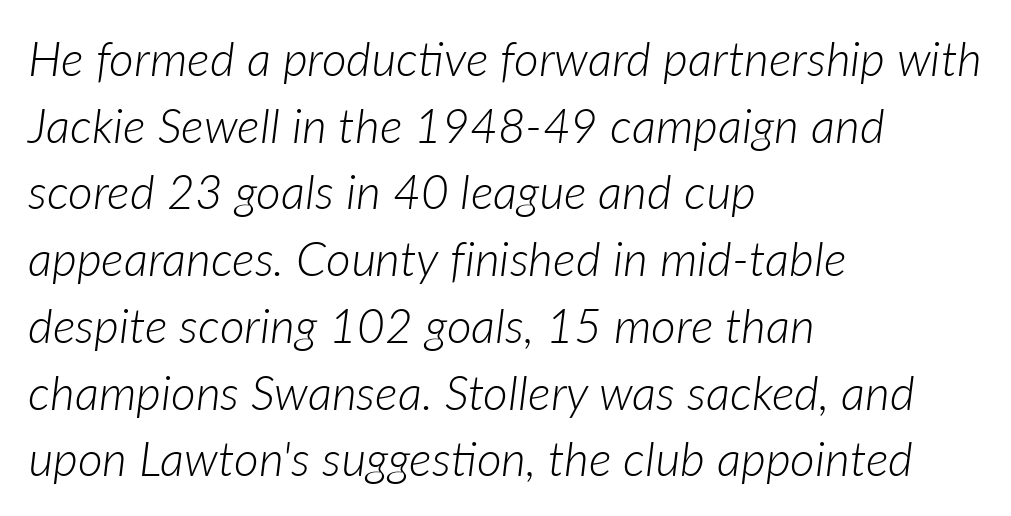
The image shows 48 px light type, italic (leaning right); set left-aligned, normal line spacing (1.39x), normal letter spacing, not underlined; low stroke contrast and a medium x-height.
